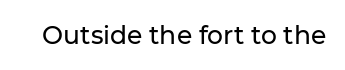
The image shows 25 px text type, upright; set normal letter spacing, not underlined.
